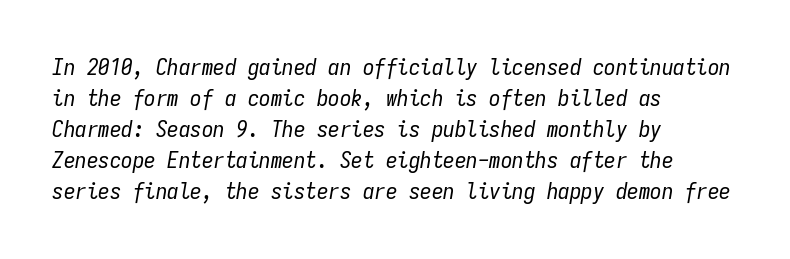
Q: Is the text bold? A: No.
Q: Is the text italic (slanted)? A: Yes, it leans right by about 9 degrees.
Q: Is the text underlined? A: No.
Q: How is the paragraph aligned? A: Left-aligned.
Q: Is the spacing between letters normal or unusually wide? A: Normal.
Q: Is the spacing between lines tight, normal or loose? A: Normal.
